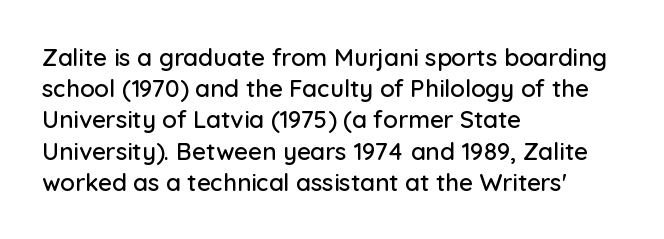
The image shows 24 px text type, upright; set left-aligned, normal line spacing (1.3x), normal letter spacing, not underlined.
